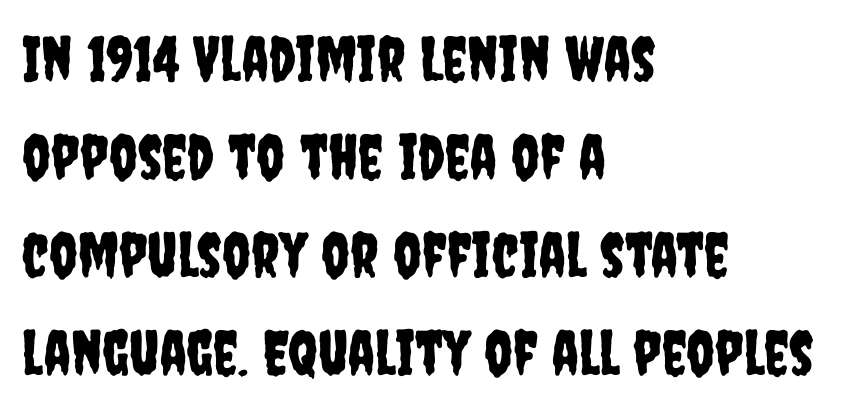
Q: Is the text italic (slanted)? A: No, it is upright.
Q: Is the typeface a serif or a sans-serif typeface? A: Sans-serif.
Q: Is the text underlined? A: No.
Q: How is the paragraph aligned? A: Left-aligned.
Q: Is the spacing between letters normal or unusually wide? A: Normal.
Q: Is the spacing between lines tight, normal or loose? A: Normal.
Q: Width (condensed, normal, or wide)? A: Condensed.
Q: Stroke contrast? A: Low.
Q: x-height? A: Large.
Q: Monospaced? A: No.
